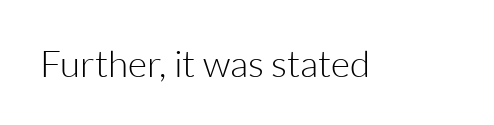
The image shows 37 px light sans-serif type, upright; set normal letter spacing, not underlined; low stroke contrast and a medium x-height.
